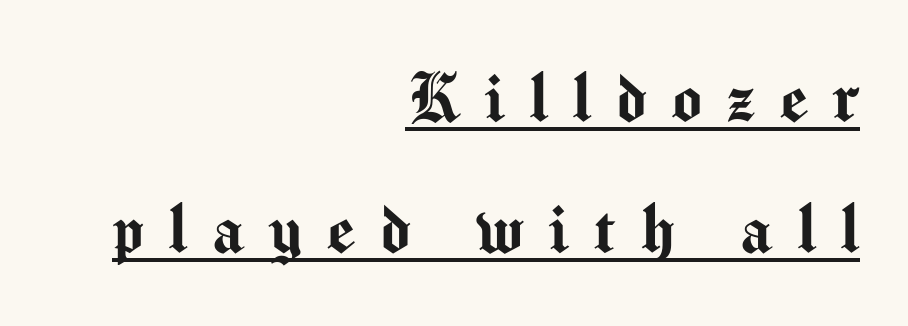
{"serif": "no", "italic": "no", "width": "normal", "stroke_contrast": "medium", "x_height": "medium", "monospaced": "no", "underline": "yes", "align": "right", "line_spacing": "normal", "line_spacing_ratio": 1.66, "letter_spacing": "wide", "letter_spacing_em": 0.31, "glyph_px": 79}
